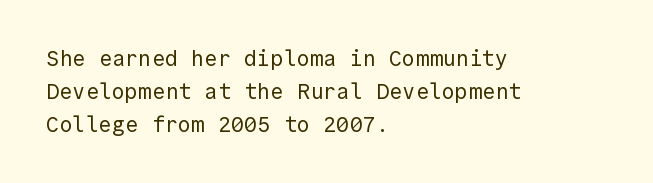
The image shows 22 px text type, upright; set left-aligned, normal line spacing (1.49x), normal letter spacing, not underlined.
